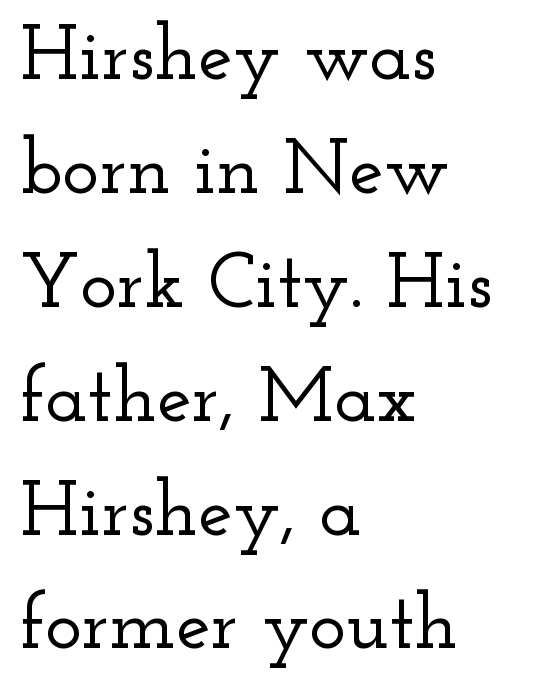
The image shows 78 px wide serif type, upright; set left-aligned, normal line spacing (1.46x), normal letter spacing, not underlined; low stroke contrast and a small x-height.
